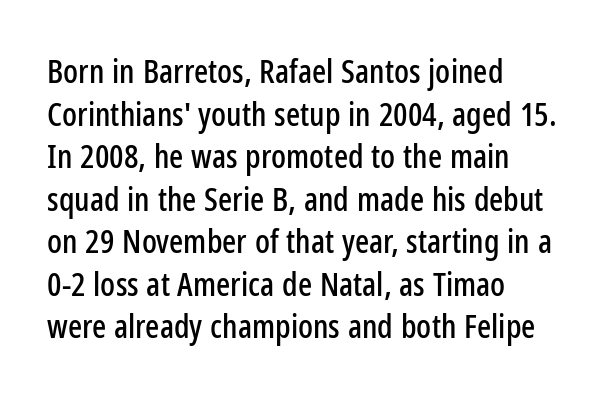
Q: Is the text italic (slanted)? A: No, it is upright.
Q: Is the typeface a serif or a sans-serif typeface? A: Sans-serif.
Q: Is the text underlined? A: No.
Q: How is the paragraph aligned? A: Left-aligned.
Q: Is the spacing between letters normal or unusually wide? A: Normal.
Q: Is the spacing between lines tight, normal or loose? A: Normal.
Q: Width (condensed, normal, or wide)? A: Condensed.
Q: Stroke contrast? A: Low.
Q: x-height? A: Medium.
Q: Monospaced? A: No.
